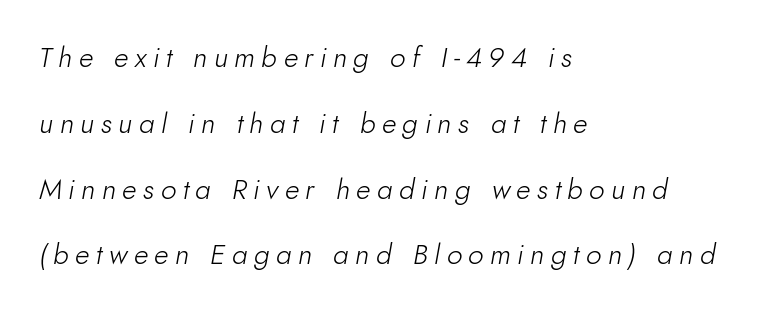
Q: Is the text bold? A: No.
Q: Is the text italic (slanted)? A: Yes, it leans right by about 10 degrees.
Q: Is the text underlined? A: No.
Q: How is the paragraph aligned? A: Left-aligned.
Q: Is the spacing between letters normal or unusually wide? A: Unusually wide.
Q: Is the spacing between lines tight, normal or loose? A: Loose.
Q: Width (condensed, normal, or wide)? A: Normal.
Q: Stroke contrast? A: Low.
Q: x-height? A: Small.
Q: Monospaced? A: No.
